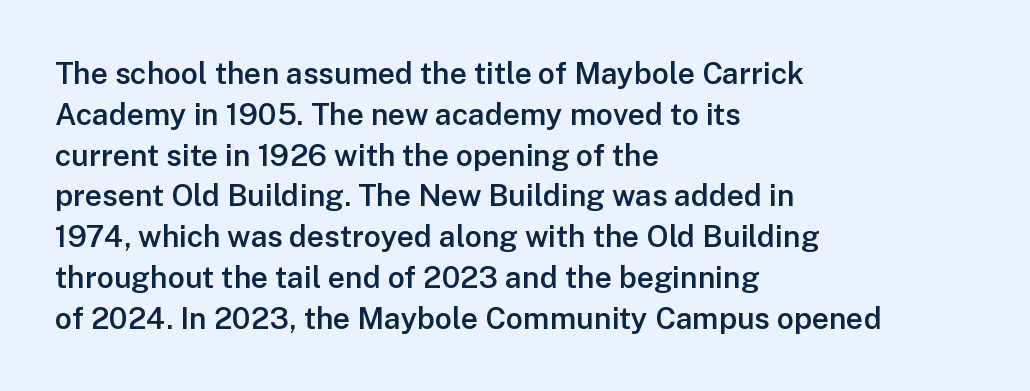
The image shows 30 px semibold sans-serif type, upright; set left-aligned, normal line spacing (1.36x), normal letter spacing, not underlined; low stroke contrast and a medium x-height.
